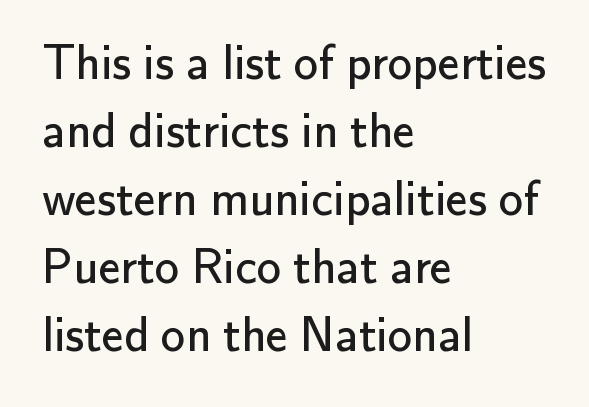
{"serif": "no", "italic": "no", "bold": "no", "weight": "regular", "width": "normal", "stroke_contrast": "low", "x_height": "small", "monospaced": "no", "underline": "no", "align": "left", "line_spacing": "normal", "line_spacing_ratio": 1.39, "letter_spacing": "normal", "letter_spacing_em": 0.0, "glyph_px": 49}
